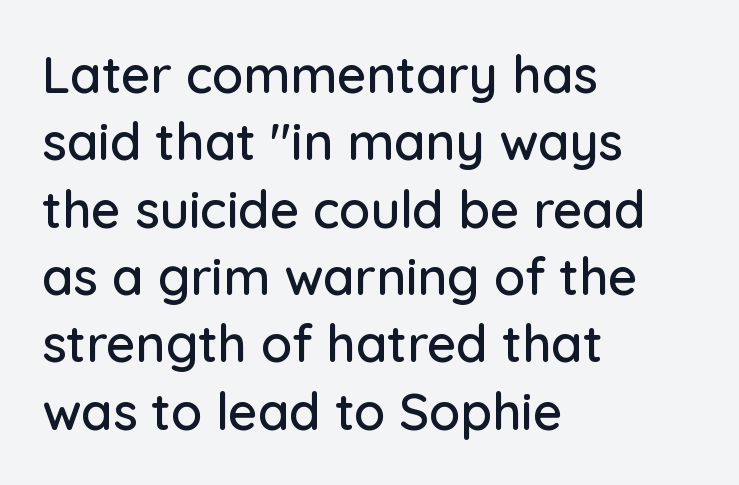
Q: Is the text italic (slanted)? A: No, it is upright.
Q: Is the typeface a serif or a sans-serif typeface? A: Sans-serif.
Q: Is the text underlined? A: No.
Q: How is the paragraph aligned? A: Left-aligned.
Q: Is the spacing between letters normal or unusually wide? A: Normal.
Q: Is the spacing between lines tight, normal or loose? A: Normal.
Q: Width (condensed, normal, or wide)? A: Normal.
Q: Stroke contrast? A: Low.
Q: x-height? A: Medium.
Q: Monospaced? A: No.
